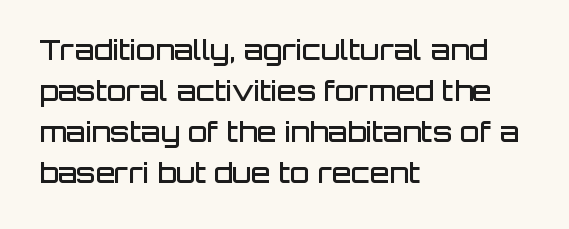
The image shows 28 px semibold sans-serif type, upright; set left-aligned, normal line spacing (1.46x), normal letter spacing, not underlined; low stroke contrast and a large x-height.
